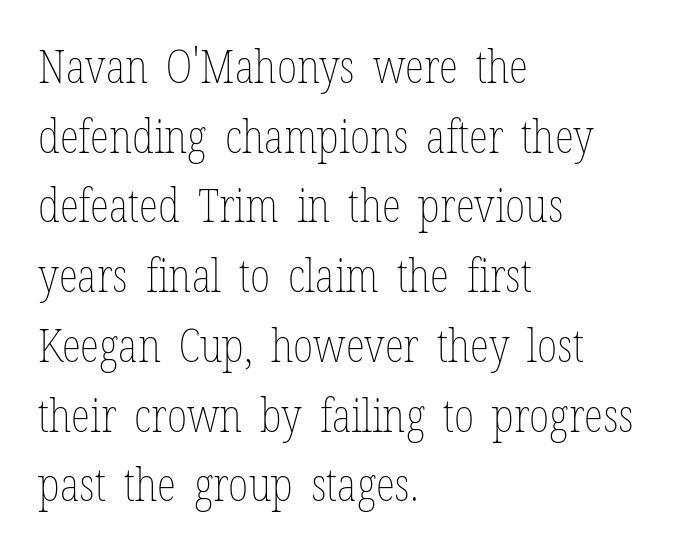
Q: Is the text bold? A: No.
Q: Is the text italic (slanted)? A: No, it is upright.
Q: Is the text underlined? A: No.
Q: How is the paragraph aligned? A: Left-aligned.
Q: Is the spacing between letters normal or unusually wide? A: Normal.
Q: Is the spacing between lines tight, normal or loose? A: Normal.
Q: Width (condensed, normal, or wide)? A: Condensed.
Q: Stroke contrast? A: Low.
Q: x-height? A: Medium.
Q: Monospaced? A: No.
